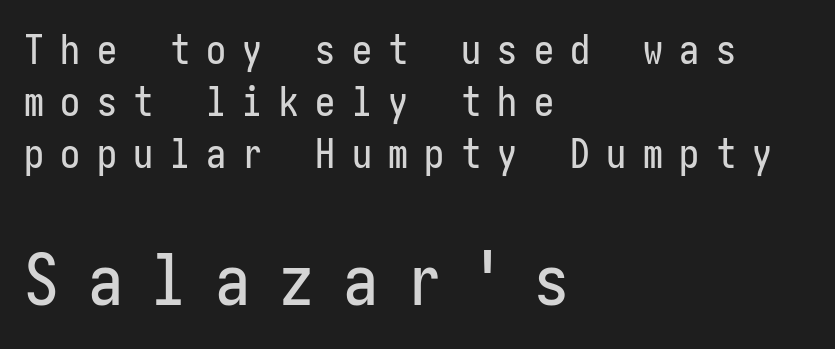
The image shows 70 px condensed sans-serif type, upright; set left-aligned, normal line spacing (1.3x), unusually wide letter spacing (+0.41 em), not underlined; the second (bottom) block is 1.75x larger; low stroke contrast and a medium x-height.
